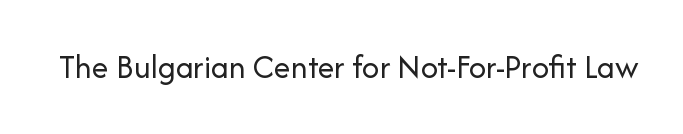
Q: Is the text bold? A: No.
Q: Is the text italic (slanted)? A: No, it is upright.
Q: Is the typeface a serif or a sans-serif typeface? A: Sans-serif.
Q: Is the text underlined? A: No.
Q: Is the spacing between letters normal or unusually wide? A: Normal.
Q: Width (condensed, normal, or wide)? A: Normal.
Q: Stroke contrast? A: Low.
Q: x-height? A: Medium.
Q: Monospaced? A: No.
